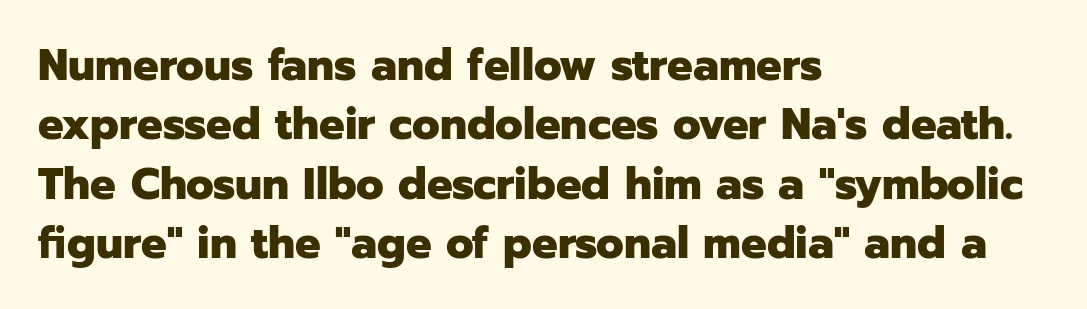
{"serif": "no", "italic": "no", "bold": "yes", "weight": "heavy", "width": "normal", "stroke_contrast": "low", "x_height": "medium", "monospaced": "no", "underline": "no", "align": "left", "line_spacing": "normal", "line_spacing_ratio": 1.32, "letter_spacing": "normal", "letter_spacing_em": 0.0, "glyph_px": 45}
